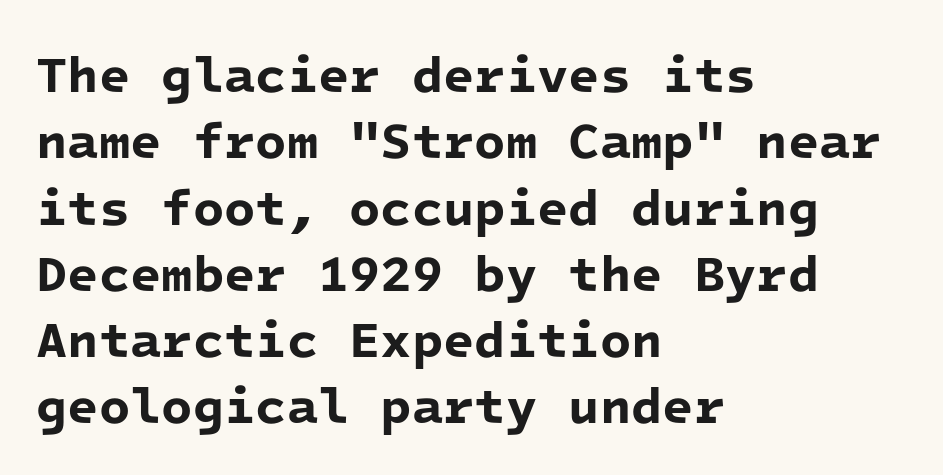
Q: Is the text bold? A: Yes.
Q: Is the typeface a serif or a sans-serif typeface? A: Sans-serif.
Q: Is the text underlined? A: No.
Q: How is the paragraph aligned? A: Left-aligned.
Q: Is the spacing between letters normal or unusually wide? A: Normal.
Q: Is the spacing between lines tight, normal or loose? A: Normal.
Q: Width (condensed, normal, or wide)? A: Normal.
Q: Stroke contrast? A: Low.
Q: x-height? A: Medium.
Q: Monospaced? A: Yes.
